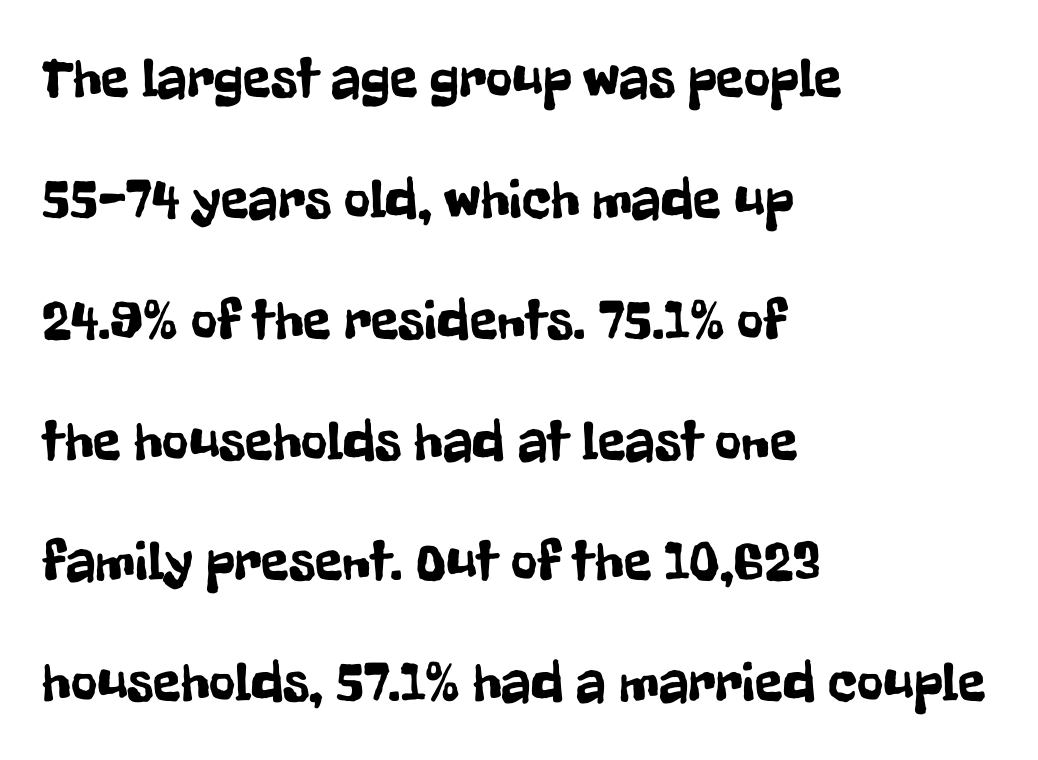
The rendering uses a large line-height, opening up the rows. These lines were composed using upright roman letters. The paragraph shown leans on its left margin. The typeface chosen for these lines omits serifs. The passage shown has conventional tracking throughout. The space beneath each line is pristine and unruled.
